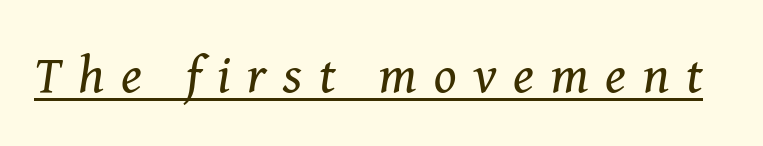
The typesetter has applied underlining to the passage shown. These lines are rendered in a variable-pitch font. Font category for this specimen: serif. A quiet, ordinary-to-light weight characterises the typeface. The passage shown leans; its letterforms are oblique. The type is letterspaced generously, with wide tracking.
